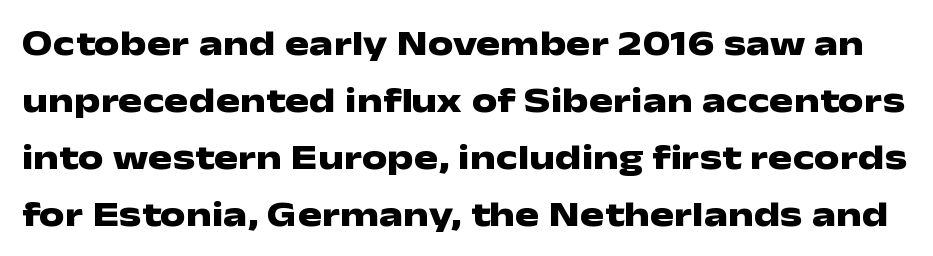
The image shows 36 px heavy, wide sans-serif type, upright; set normal line spacing (1.58x), normal letter spacing, not underlined; low stroke contrast and a medium x-height.
